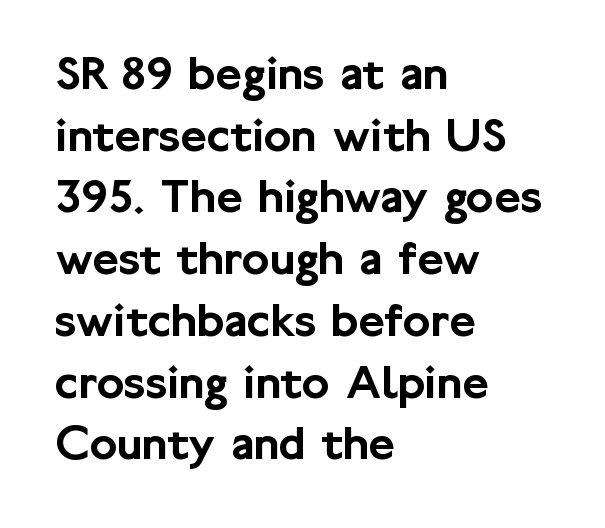
The image shows 51 px sans-serif type, upright; set left-aligned, line spacing 1.21x, normal letter spacing, not underlined; low stroke contrast and a medium x-height.
